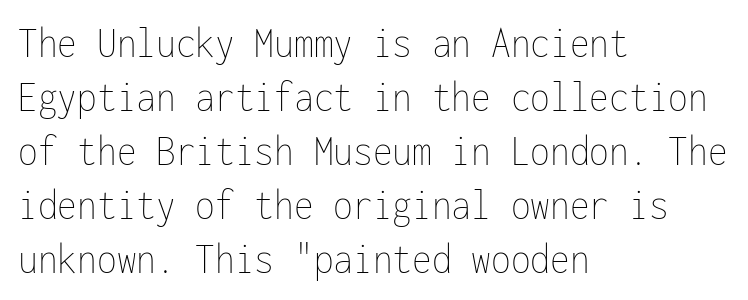
Characters follow at the spacing the type designer built in. Is the block centered? No — it sits flush against the left margin. The lettering stays uniformly vertical, giving the passage a roman look. The face looks like a standard text weight, possibly lighter.
